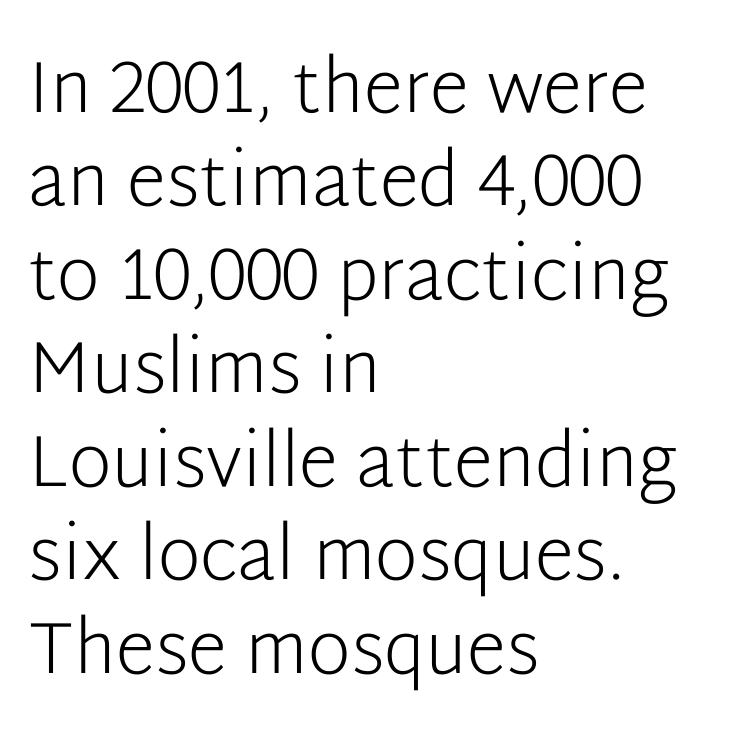
Q: Is the text bold? A: No.
Q: Is the text italic (slanted)? A: No, it is upright.
Q: Is the typeface a serif or a sans-serif typeface? A: Sans-serif.
Q: Is the text underlined? A: No.
Q: How is the paragraph aligned? A: Left-aligned.
Q: Is the spacing between letters normal or unusually wide? A: Normal.
Q: Is the spacing between lines tight, normal or loose? A: Normal.
Q: Width (condensed, normal, or wide)? A: Normal.
Q: Stroke contrast? A: Low.
Q: x-height? A: Medium.
Q: Monospaced? A: No.
